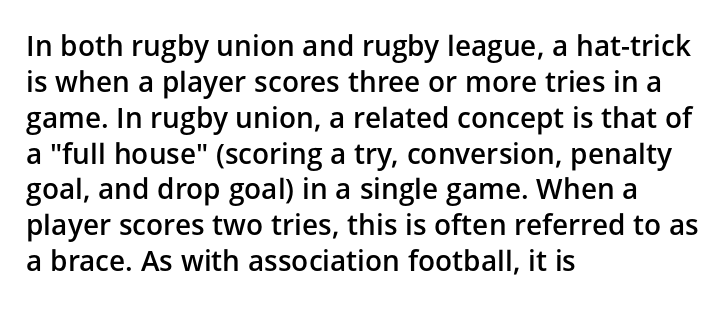
{"serif": "no", "italic": "no", "bold": "semi", "weight": "semibold", "width": "normal", "stroke_contrast": "low", "x_height": "medium", "monospaced": "no", "underline": "no", "align": "left", "line_spacing": "normal", "line_spacing_ratio": 1.28, "letter_spacing": "normal", "letter_spacing_em": 0.0, "glyph_px": 28}
